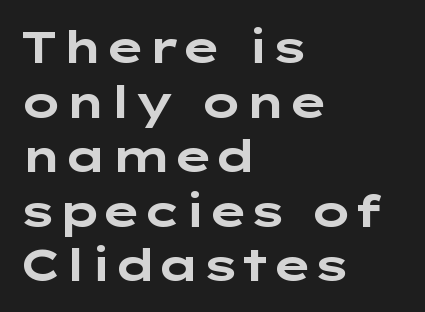
Q: Is the text bold? A: Yes.
Q: Is the text italic (slanted)? A: No, it is upright.
Q: Is the typeface a serif or a sans-serif typeface? A: Sans-serif.
Q: Is the text underlined? A: No.
Q: How is the paragraph aligned? A: Left-aligned.
Q: Is the spacing between letters normal or unusually wide? A: Normal.
Q: Width (condensed, normal, or wide)? A: Wide.
Q: Stroke contrast? A: Low.
Q: x-height? A: Medium.
